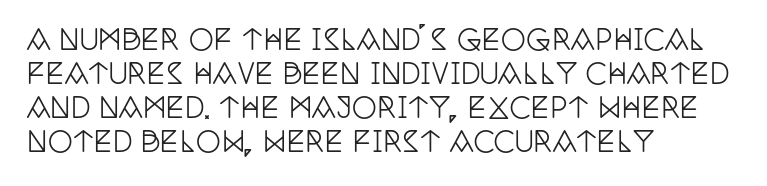
The face used here is rendered with its standard letterfit. The face used here is seriffed, in the tradition of book romans. The specimen omits any rule beneath the text block's lines. If you drew a ruler down the left edge, every line would touch it. A typesetter would call this proportional, since set widths differ per character.
